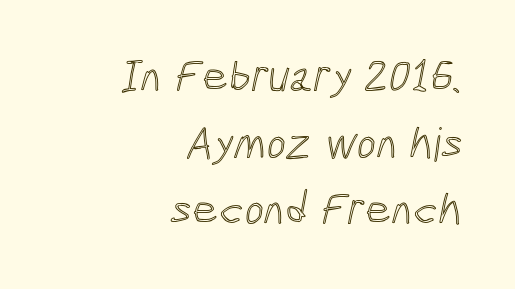
Letter spacing: default. If you drew a ruler down the right edge, every line would touch it. Note the varied advance widths — an 'i' is clearly narrower than an 'm'. This rendering features lettering with no underline. The leading is moderate, giving the passage an even texture.
